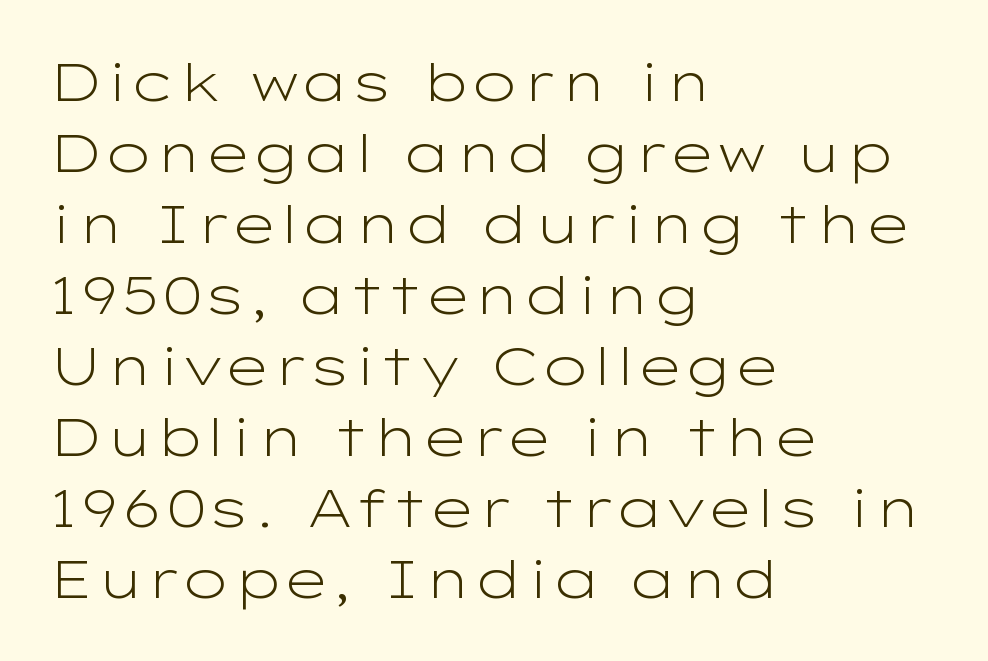
The image shows 53 px light, wide sans-serif type, upright; set left-aligned, normal line spacing (1.34x), normal letter spacing, not underlined; low stroke contrast and a medium x-height.
